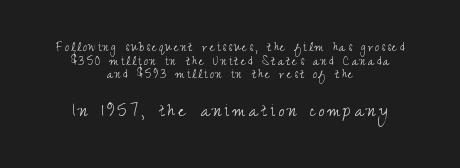
Q: Is the text bold? A: No.
Q: Is the text italic (slanted)? A: No, it is upright.
Q: Is the text underlined? A: No.
Q: How is the paragraph aligned? A: Centered.
Q: Is the spacing between lines tight, normal or loose? A: Tight.
Q: Which block of text is set in a larger size, the first (top) or the second (bottom)? A: The second (bottom) one.
